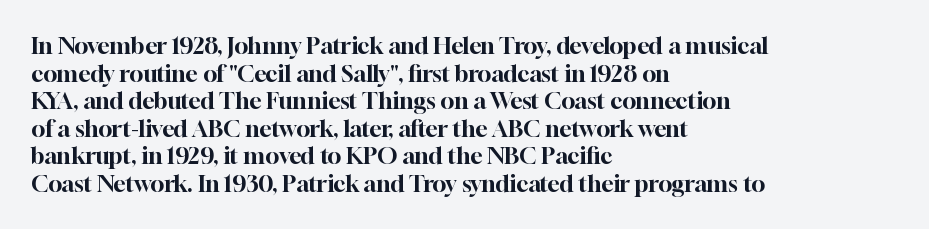
The line texture is even and compact thanks to regular tracking. These lines stack with their left ends in a neat column. The lettering stays uniformly vertical, giving the passage a roman look. Check the space under the baseline: it is left empty.
